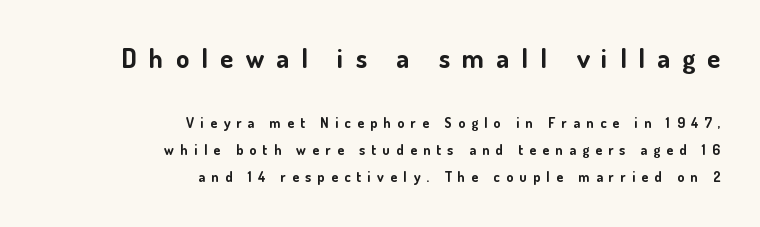
Q: Is the text bold? A: Yes.
Q: Is the text italic (slanted)? A: No, it is upright.
Q: Is the text underlined? A: No.
Q: How is the paragraph aligned? A: Right-aligned.
Q: Is the spacing between letters normal or unusually wide? A: Unusually wide.
Q: Is the spacing between lines tight, normal or loose? A: Loose.
Q: Which block of text is set in a larger size, the first (top) or the second (bottom)? A: The first (top) one.
